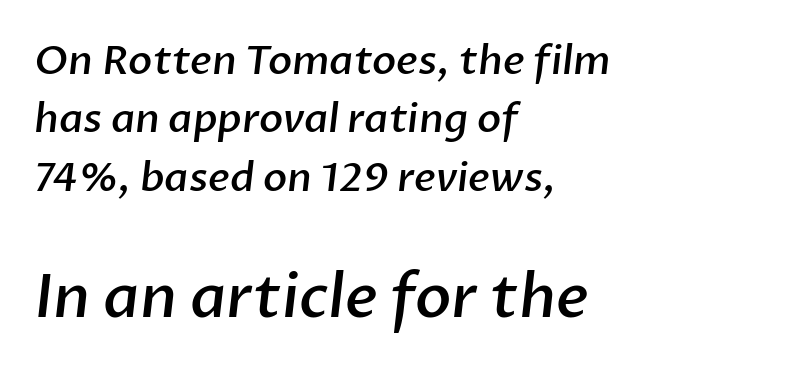
{"serif": "no", "bold": "semi", "weight": "semibold", "width": "normal", "stroke_contrast": "low", "x_height": "medium", "monospaced": "no", "underline": "no", "align": "left", "line_spacing": "normal", "line_spacing_ratio": 1.46, "letter_spacing": "normal", "letter_spacing_em": 0.0, "larger_block": "second", "size_ratio": 1.5, "glyph_px": 60}
